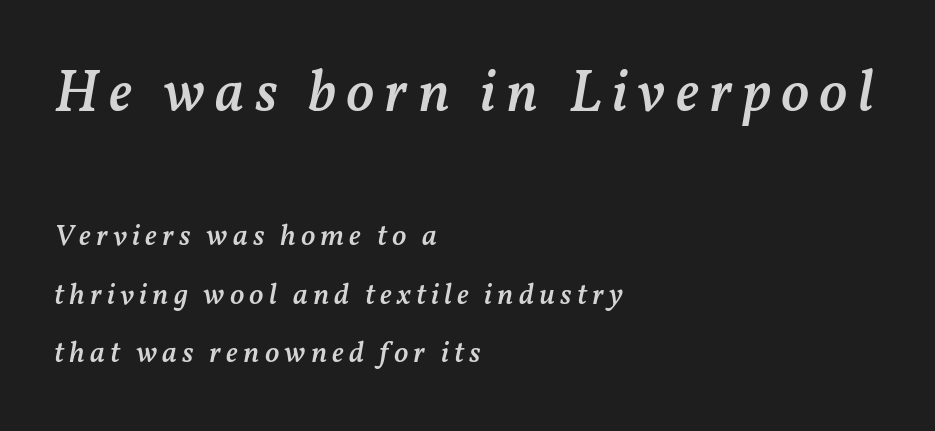
The image shows 59 px semibold type, italic (leaning right); set left-aligned, loose line spacing (1.95x), not underlined; the first (top) block is 1.97x larger; medium stroke contrast and a medium x-height.
